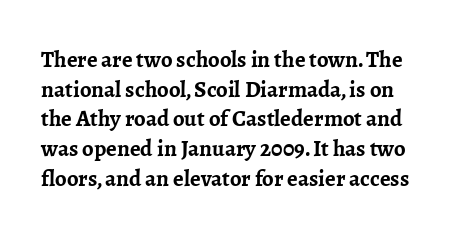
{"italic": "no", "bold": "yes", "underline": "no", "line_spacing": "normal", "line_spacing_ratio": 1.29, "letter_spacing": "normal", "letter_spacing_em": 0.0, "glyph_px": 23}
